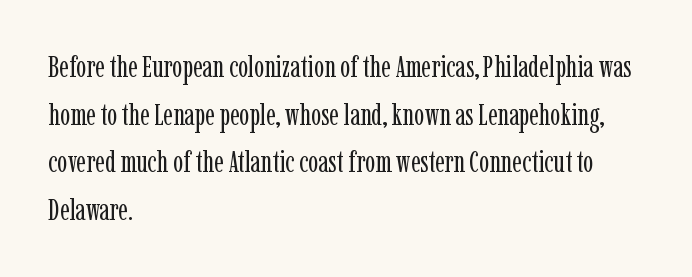
Q: Is the text bold? A: No.
Q: Is the text italic (slanted)? A: No, it is upright.
Q: Is the typeface a serif or a sans-serif typeface? A: Serif.
Q: Is the text underlined? A: No.
Q: How is the paragraph aligned? A: Left-aligned.
Q: Is the spacing between letters normal or unusually wide? A: Normal.
Q: Is the spacing between lines tight, normal or loose? A: Normal.
Q: Width (condensed, normal, or wide)? A: Condensed.
Q: Stroke contrast? A: Low.
Q: x-height? A: Medium.
Q: Monospaced? A: No.
